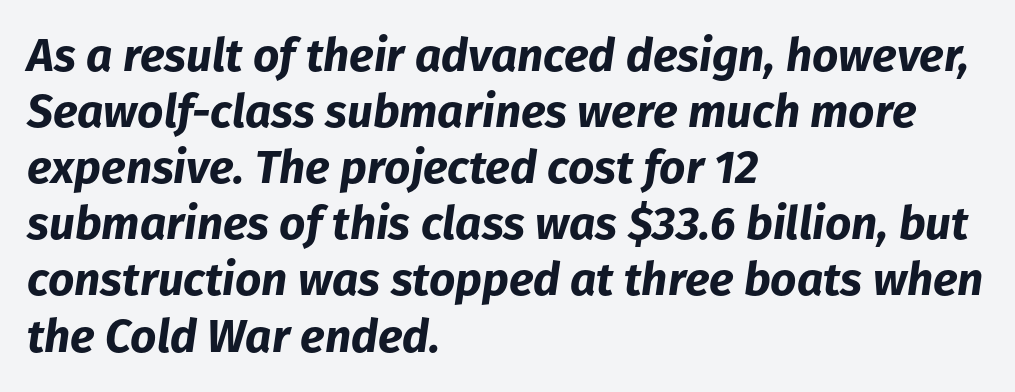
The image shows 46 px bold type, italic (leaning right); set left-aligned, line spacing 1.22x, normal letter spacing, not underlined; low stroke contrast and a medium x-height.
